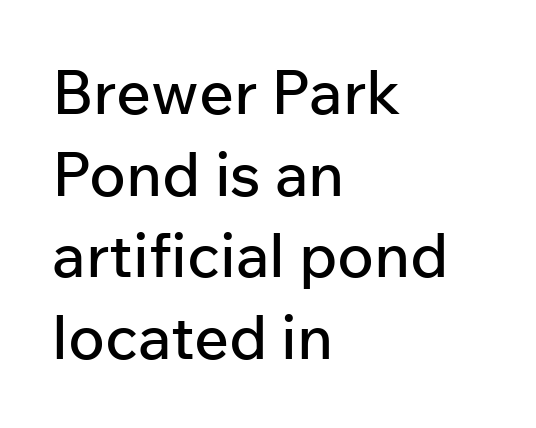
{"serif": "no", "italic": "no", "width": "normal", "stroke_contrast": "low", "x_height": "medium", "monospaced": "no", "underline": "no", "align": "left", "line_spacing": "normal", "line_spacing_ratio": 1.34, "letter_spacing": "normal", "letter_spacing_em": 0.0, "glyph_px": 61}
